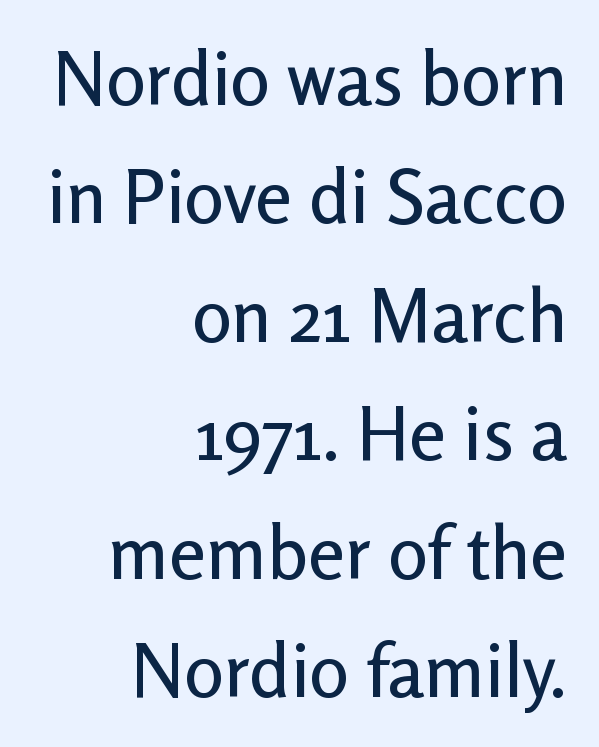
Tracking here is standard; glyphs follow each other at the usual distance. Descender tails drop into unmarked territory. Leading matches the norm, producing a regular column. Each letter keeps its own natural width here, so spacing adapts to shape.
